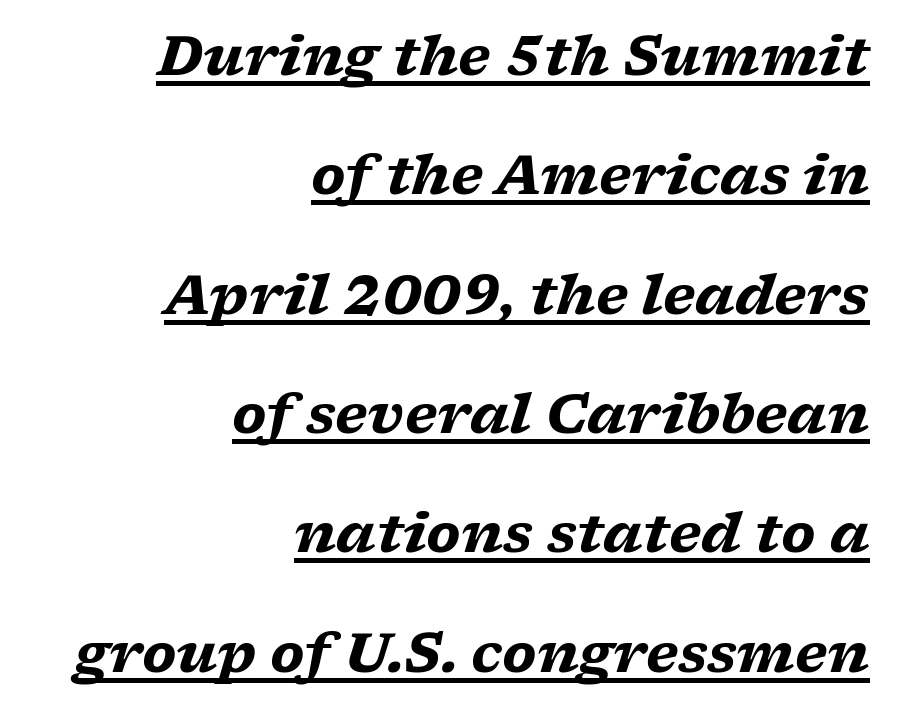
The image shows 54 px heavy, wide serif type, italic (leaning right); set right-aligned, loose line spacing (2.21x), normal letter spacing, underlined; low stroke contrast and a medium x-height.
